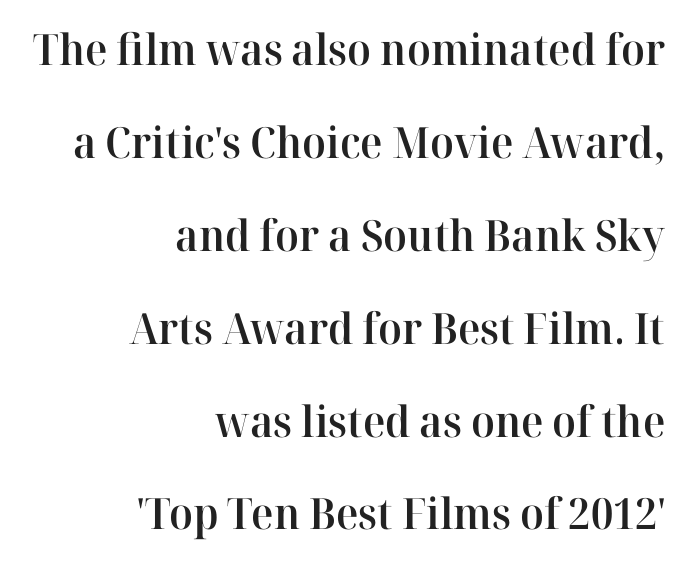
Q: Is the text bold? A: Semi-bold.
Q: Is the text italic (slanted)? A: No, it is upright.
Q: Is the typeface a serif or a sans-serif typeface? A: Serif.
Q: Is the text underlined? A: No.
Q: How is the paragraph aligned? A: Right-aligned.
Q: Is the spacing between letters normal or unusually wide? A: Normal.
Q: Is the spacing between lines tight, normal or loose? A: Loose.
Q: Width (condensed, normal, or wide)? A: Normal.
Q: Stroke contrast? A: High.
Q: x-height? A: Medium.
Q: Monospaced? A: No.
